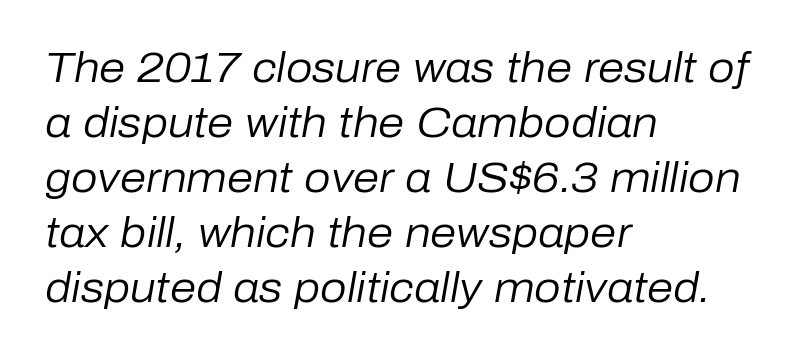
{"italic": "yes", "lean": "right", "slant_degrees": 10, "bold": "no", "weight": "regular", "width": "normal", "stroke_contrast": "low", "x_height": "medium", "monospaced": "no", "underline": "no", "align": "left", "line_spacing": "normal", "line_spacing_ratio": 1.31, "letter_spacing": "normal", "letter_spacing_em": 0.0, "glyph_px": 42}
